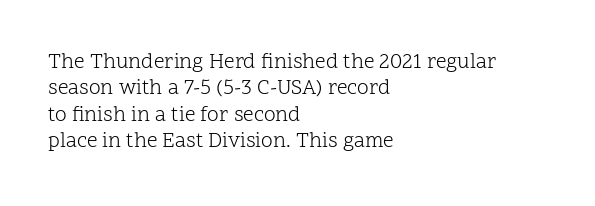
The image shows 21 px text type, upright; set left-aligned, normal line spacing (1.26x), normal letter spacing, not underlined.
